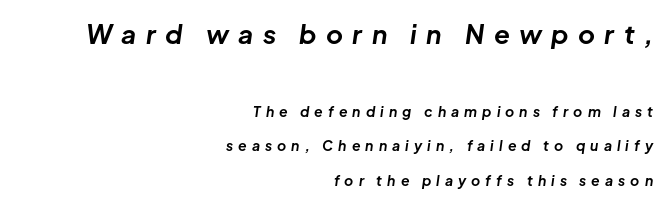
Q: Is the text bold? A: Yes.
Q: Is the text italic (slanted)? A: Yes, it leans right by about 8 degrees.
Q: Is the text underlined? A: No.
Q: How is the paragraph aligned? A: Right-aligned.
Q: Is the spacing between letters normal or unusually wide? A: Unusually wide.
Q: Is the spacing between lines tight, normal or loose? A: Loose.
Q: Which block of text is set in a larger size, the first (top) or the second (bottom)? A: The first (top) one.
